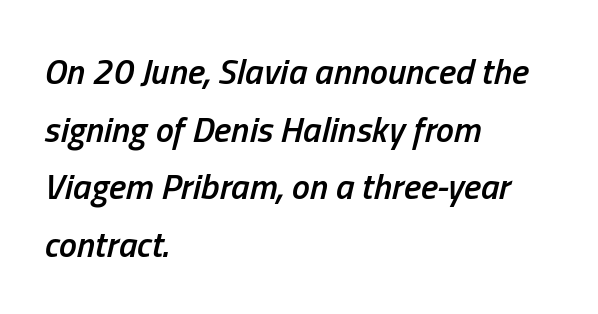
{"italic": "yes", "lean": "right", "slant_degrees": 13, "bold": "semi", "weight": "semibold", "width": "condensed", "stroke_contrast": "low", "x_height": "medium", "monospaced": "no", "underline": "no", "align": "left", "line_spacing": "normal", "line_spacing_ratio": 1.6, "letter_spacing": "normal", "letter_spacing_em": 0.0, "glyph_px": 36}
